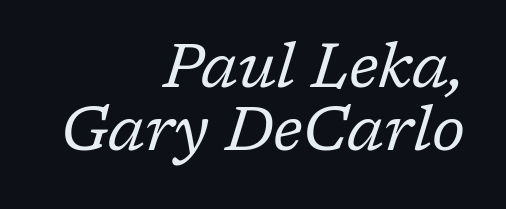
Standard letterfit; no display-style spreading of the glyphs. Reading down the column, the eye jumps only a short way to each next line. This sample is right-justified, so line beginnings fall wherever the words allow. Style check: oblique.
